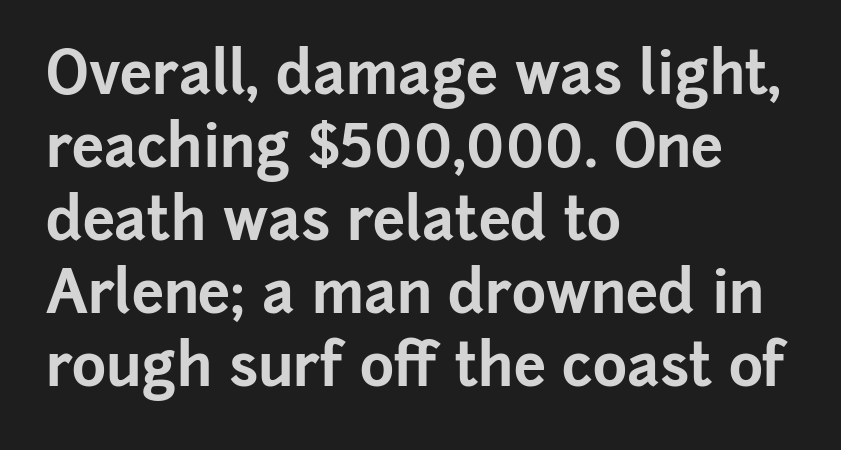
Q: Is the text bold? A: Yes.
Q: Is the text italic (slanted)? A: No, it is upright.
Q: Is the typeface a serif or a sans-serif typeface? A: Sans-serif.
Q: Is the text underlined? A: No.
Q: How is the paragraph aligned? A: Left-aligned.
Q: Is the spacing between letters normal or unusually wide? A: Normal.
Q: Is the spacing between lines tight, normal or loose? A: Normal.
Q: Width (condensed, normal, or wide)? A: Normal.
Q: Stroke contrast? A: Low.
Q: x-height? A: Medium.
Q: Monospaced? A: No.
